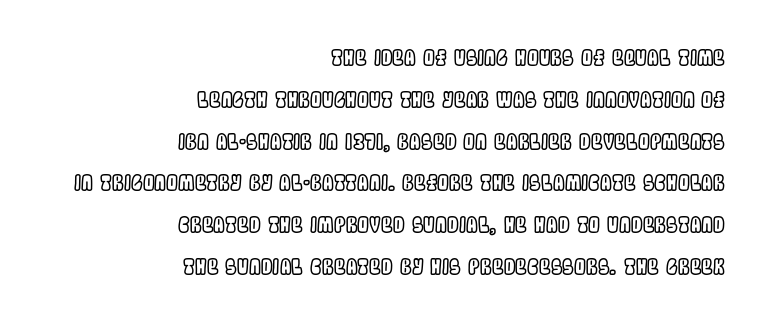
{"italic": "no", "underline": "no", "align": "right", "line_spacing": "loose", "line_spacing_ratio": 1.99, "letter_spacing": "normal", "letter_spacing_em": 0.0, "glyph_px": 21}
